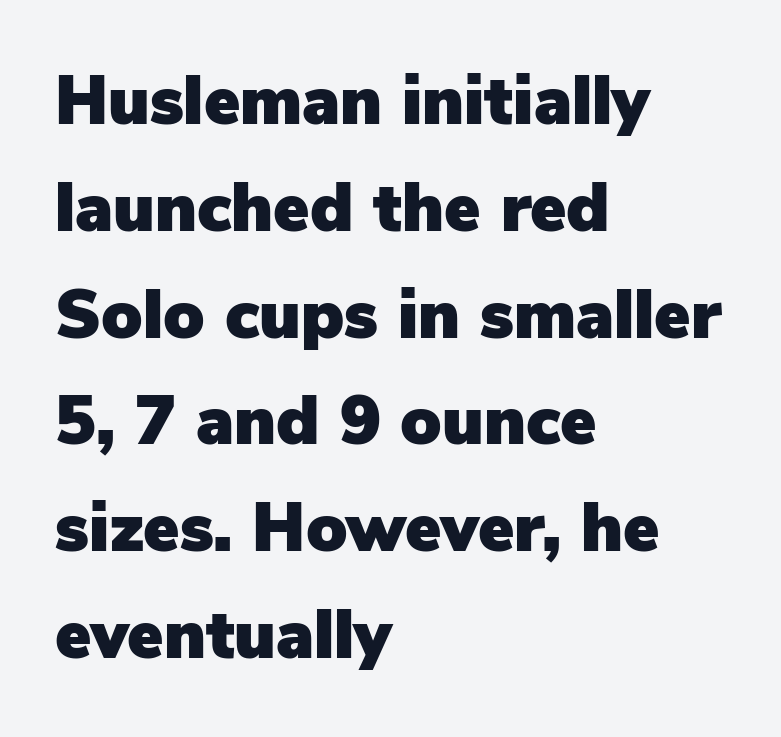
Q: Is the text italic (slanted)? A: No, it is upright.
Q: Is the typeface a serif or a sans-serif typeface? A: Sans-serif.
Q: Is the text underlined? A: No.
Q: How is the paragraph aligned? A: Left-aligned.
Q: Is the spacing between letters normal or unusually wide? A: Normal.
Q: Is the spacing between lines tight, normal or loose? A: Normal.
Q: Width (condensed, normal, or wide)? A: Normal.
Q: Stroke contrast? A: Low.
Q: x-height? A: Medium.
Q: Monospaced? A: No.
